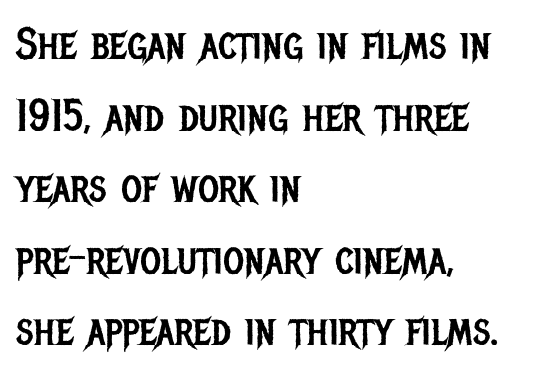
Q: Is the text bold? A: No.
Q: Is the text italic (slanted)? A: No, it is upright.
Q: Is the typeface a serif or a sans-serif typeface? A: Sans-serif.
Q: Is the text underlined? A: No.
Q: How is the paragraph aligned? A: Left-aligned.
Q: Is the spacing between letters normal or unusually wide? A: Normal.
Q: Is the spacing between lines tight, normal or loose? A: Normal.
Q: Width (condensed, normal, or wide)? A: Condensed.
Q: Stroke contrast? A: Low.
Q: x-height? A: Large.
Q: Monospaced? A: No.
